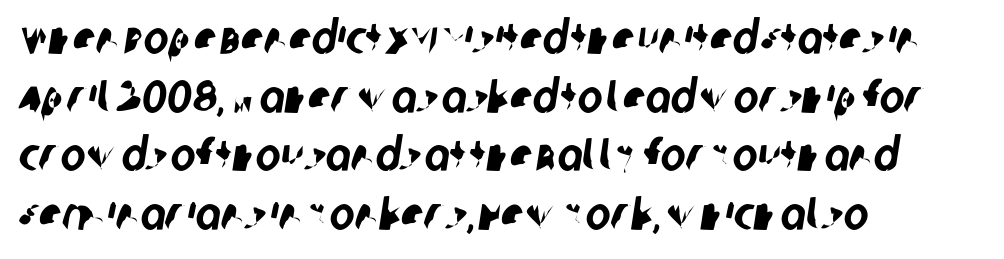
Q: Is the typeface a serif or a sans-serif typeface? A: Sans-serif.
Q: Is the text underlined? A: No.
Q: How is the paragraph aligned? A: Left-aligned.
Q: Is the spacing between letters normal or unusually wide? A: Normal.
Q: Is the spacing between lines tight, normal or loose? A: Normal.
Q: Width (condensed, normal, or wide)? A: Condensed.
Q: Stroke contrast? A: Low.
Q: x-height? A: Large.
Q: Monospaced? A: No.
